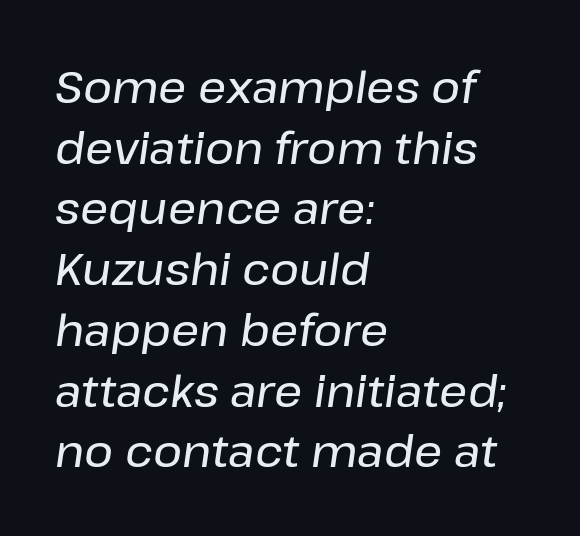
{"italic": "yes", "lean": "right", "slant_degrees": 8, "width": "normal", "stroke_contrast": "low", "x_height": "medium", "monospaced": "no", "underline": "no", "align": "left", "line_spacing": "normal", "line_spacing_ratio": 1.38, "letter_spacing": "normal", "letter_spacing_em": 0.0, "glyph_px": 44}
